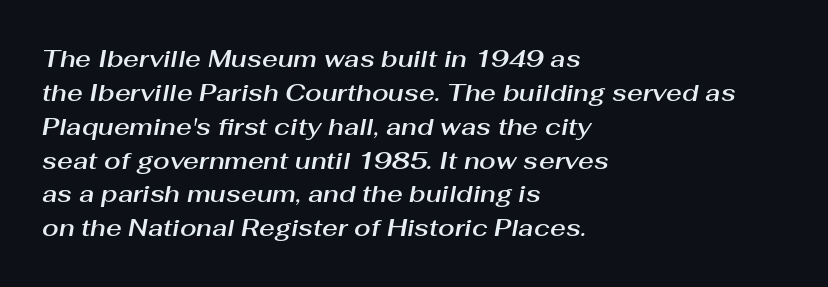
{"italic": "yes", "lean": "right", "slant_degrees": 10, "underline": "no", "align": "left", "line_spacing": "normal", "line_spacing_ratio": 1.41, "letter_spacing": "normal", "letter_spacing_em": 0.0, "glyph_px": 24}
